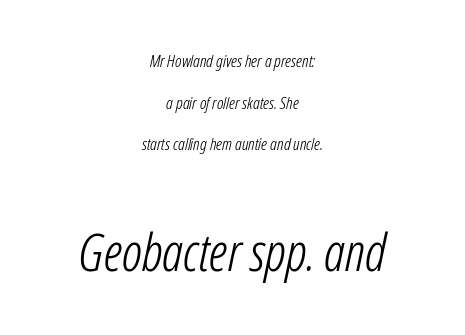
The image shows 52 px light, condensed type, italic (leaning right); set centered, loose line spacing (2.45x), normal letter spacing, not underlined; the second (bottom) block is 3.06x larger; low stroke contrast and a medium x-height.
